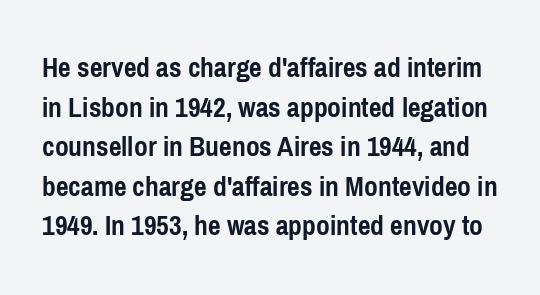
Q: Is the text bold? A: Yes.
Q: Is the text italic (slanted)? A: No, it is upright.
Q: Is the typeface a serif or a sans-serif typeface? A: Sans-serif.
Q: Is the text underlined? A: No.
Q: Is the spacing between letters normal or unusually wide? A: Normal.
Q: Is the spacing between lines tight, normal or loose? A: Normal.
Q: Width (condensed, normal, or wide)? A: Condensed.
Q: Stroke contrast? A: Low.
Q: x-height? A: Medium.
Q: Monospaced? A: No.
